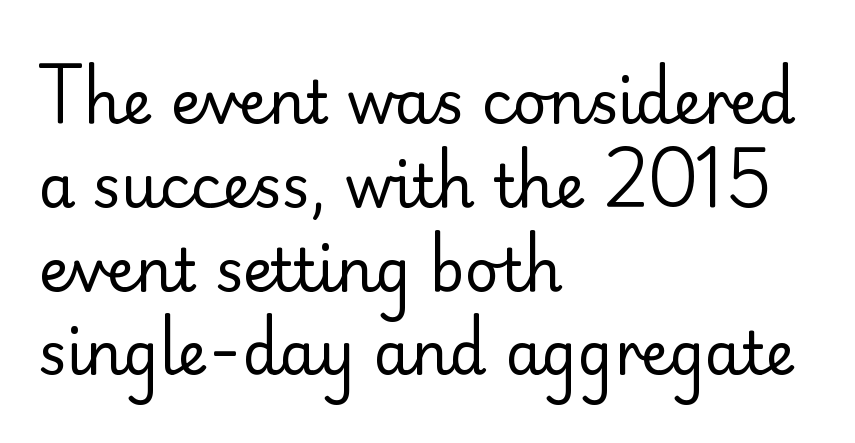
Q: Is the text bold? A: No.
Q: Is the text italic (slanted)? A: No, it is upright.
Q: Is the typeface a serif or a sans-serif typeface? A: Sans-serif.
Q: Is the text underlined? A: No.
Q: How is the paragraph aligned? A: Left-aligned.
Q: Is the spacing between letters normal or unusually wide? A: Normal.
Q: Is the spacing between lines tight, normal or loose? A: Normal.
Q: Width (condensed, normal, or wide)? A: Normal.
Q: Stroke contrast? A: Low.
Q: x-height? A: Small.
Q: Monospaced? A: No.
